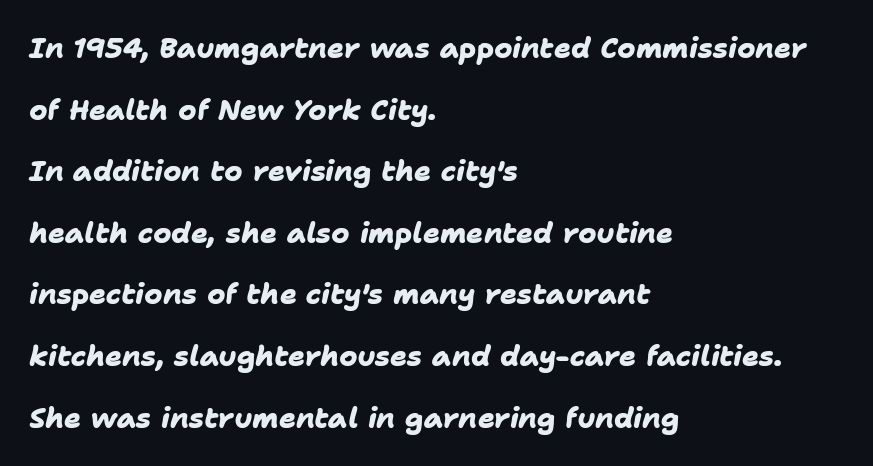
{"serif": "no", "bold": "yes", "weight": "heavy", "width": "normal", "stroke_contrast": "low", "x_height": "medium", "monospaced": "no", "underline": "no", "align": "left", "line_spacing": "loose", "line_spacing_ratio": 2.2, "letter_spacing": "normal", "letter_spacing_em": 0.0, "glyph_px": 28}
